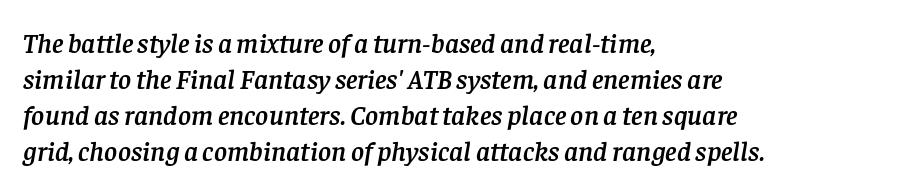
Q: Is the text italic (slanted)? A: Yes, it leans right by about 8 degrees.
Q: Is the typeface a serif or a sans-serif typeface? A: Serif.
Q: Is the text underlined? A: No.
Q: How is the paragraph aligned? A: Left-aligned.
Q: Is the spacing between letters normal or unusually wide? A: Normal.
Q: Is the spacing between lines tight, normal or loose? A: Normal.
Q: Width (condensed, normal, or wide)? A: Normal.
Q: Stroke contrast? A: Low.
Q: x-height? A: Large.
Q: Monospaced? A: No.
